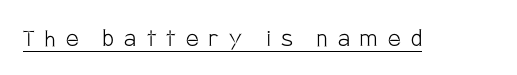
{"serif": "no", "italic": "no", "bold": "no", "weight": "light", "width": "condensed", "stroke_contrast": "low", "x_height": "large", "monospaced": "no", "underline": "yes", "letter_spacing": "wide", "letter_spacing_em": 0.37, "glyph_px": 28}
